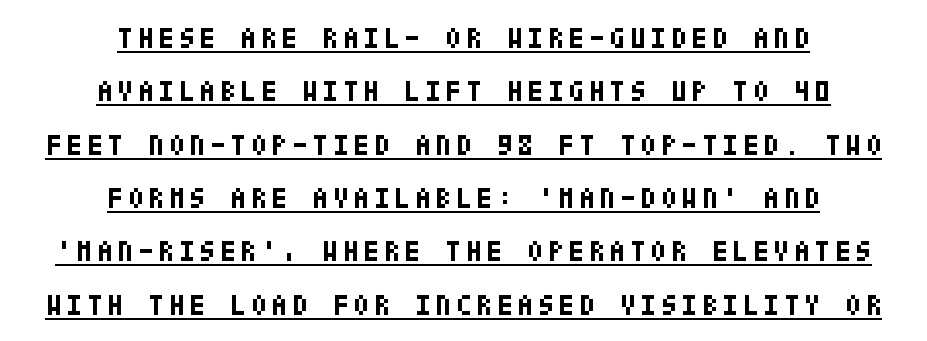
{"serif": "no", "italic": "no", "bold": "yes", "weight": "bold", "width": "condensed", "stroke_contrast": "low", "x_height": "large", "underline": "yes", "align": "center", "line_spacing_ratio": 1.84, "glyph_px": 29}
